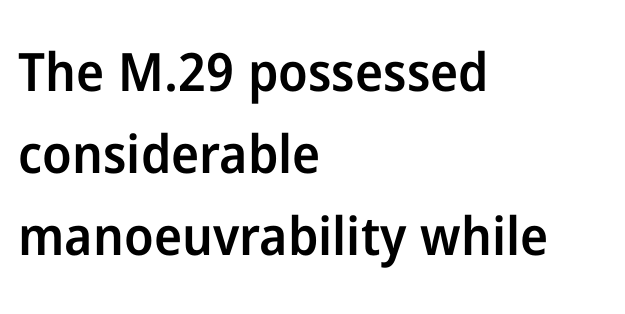
Q: Is the text bold? A: Semi-bold.
Q: Is the text italic (slanted)? A: No, it is upright.
Q: Is the typeface a serif or a sans-serif typeface? A: Sans-serif.
Q: Is the text underlined? A: No.
Q: How is the paragraph aligned? A: Left-aligned.
Q: Is the spacing between letters normal or unusually wide? A: Normal.
Q: Is the spacing between lines tight, normal or loose? A: Normal.
Q: Width (condensed, normal, or wide)? A: Normal.
Q: Stroke contrast? A: Low.
Q: x-height? A: Medium.
Q: Monospaced? A: No.
